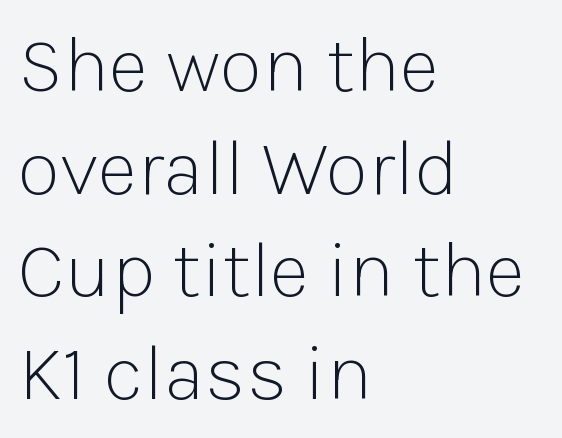
The image shows 79 px light sans-serif type, upright; set left-aligned, normal line spacing (1.3x), normal letter spacing, not underlined; low stroke contrast and a medium x-height.
